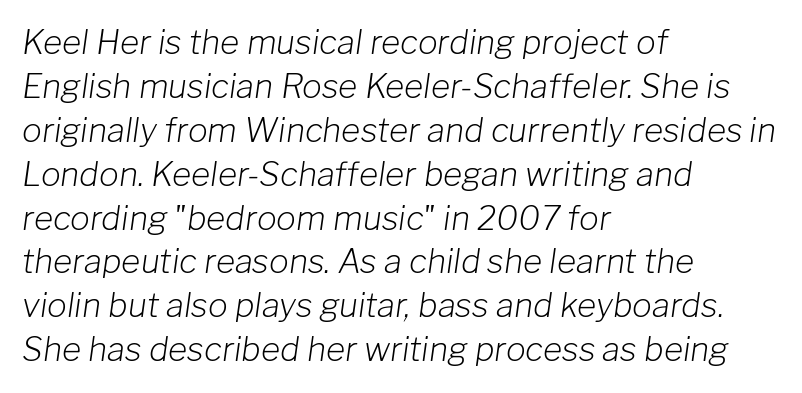
The image shows 33 px light type, italic (leaning right); set left-aligned, normal line spacing (1.33x), normal letter spacing, not underlined; low stroke contrast and a medium x-height.
